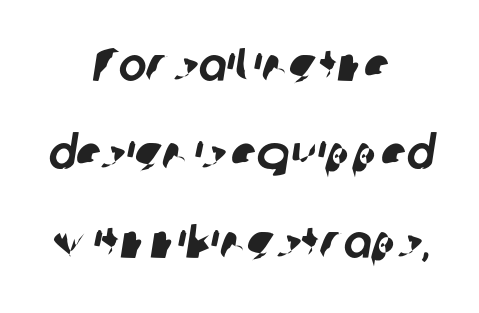
{"serif": "no", "width": "normal", "stroke_contrast": "low", "x_height": "medium", "monospaced": "no", "underline": "no", "align": "center", "line_spacing_ratio": 1.88, "letter_spacing": "normal", "letter_spacing_em": 0.0, "glyph_px": 47}
